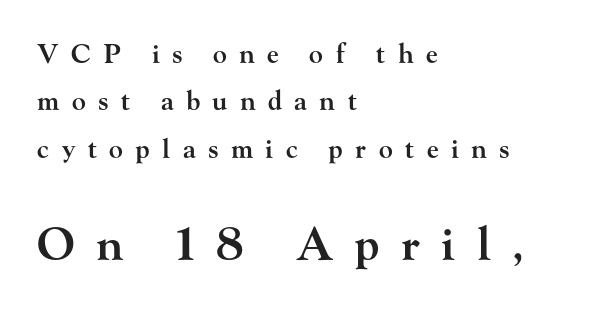
Q: Is the text bold? A: Semi-bold.
Q: Is the text italic (slanted)? A: No, it is upright.
Q: Is the typeface a serif or a sans-serif typeface? A: Serif.
Q: Is the text underlined? A: No.
Q: How is the paragraph aligned? A: Left-aligned.
Q: Is the spacing between letters normal or unusually wide? A: Unusually wide.
Q: Which block of text is set in a larger size, the first (top) or the second (bottom)? A: The second (bottom) one.
Q: Width (condensed, normal, or wide)? A: Wide.
Q: Stroke contrast? A: High.
Q: x-height? A: Small.
Q: Monospaced? A: No.
